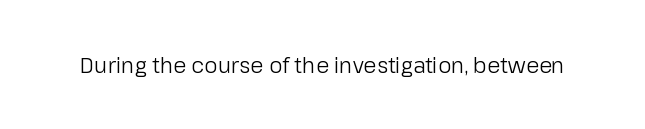
{"italic": "no", "bold": "no", "underline": "no", "letter_spacing": "normal", "letter_spacing_em": 0.0, "glyph_px": 21}
